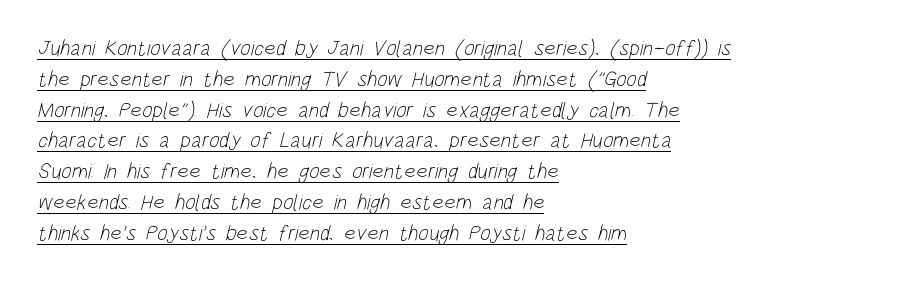
{"bold": "no", "underline": "yes", "align": "left", "line_spacing": "normal", "line_spacing_ratio": 1.4, "letter_spacing": "normal", "letter_spacing_em": 0.0, "glyph_px": 22}
